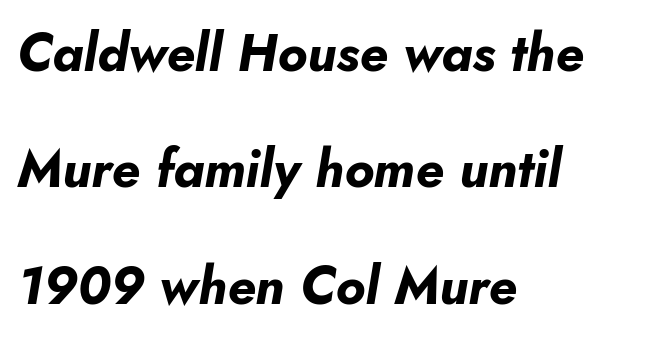
{"italic": "yes", "lean": "right", "slant_degrees": 10, "bold": "yes", "weight": "bold", "width": "normal", "stroke_contrast": "low", "x_height": "small", "monospaced": "no", "underline": "no", "align": "left", "line_spacing": "loose", "line_spacing_ratio": 2.24, "letter_spacing": "normal", "letter_spacing_em": 0.0, "glyph_px": 52}
